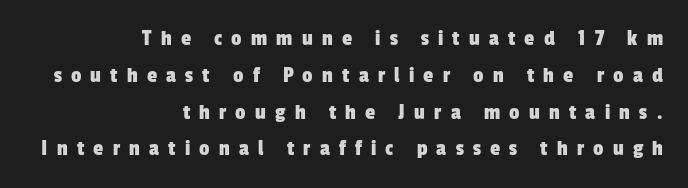
{"underline": "no", "align": "right", "line_spacing": "normal", "line_spacing_ratio": 1.6, "letter_spacing": "wide", "letter_spacing_em": 0.4, "glyph_px": 23}
